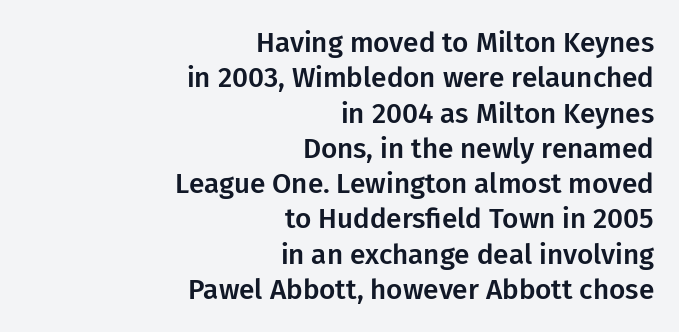
Q: Is the text italic (slanted)? A: No, it is upright.
Q: Is the typeface a serif or a sans-serif typeface? A: Sans-serif.
Q: Is the text underlined? A: No.
Q: How is the paragraph aligned? A: Right-aligned.
Q: Is the spacing between letters normal or unusually wide? A: Normal.
Q: Is the spacing between lines tight, normal or loose? A: Normal.
Q: Width (condensed, normal, or wide)? A: Normal.
Q: Stroke contrast? A: Low.
Q: x-height? A: Medium.
Q: Monospaced? A: No.
